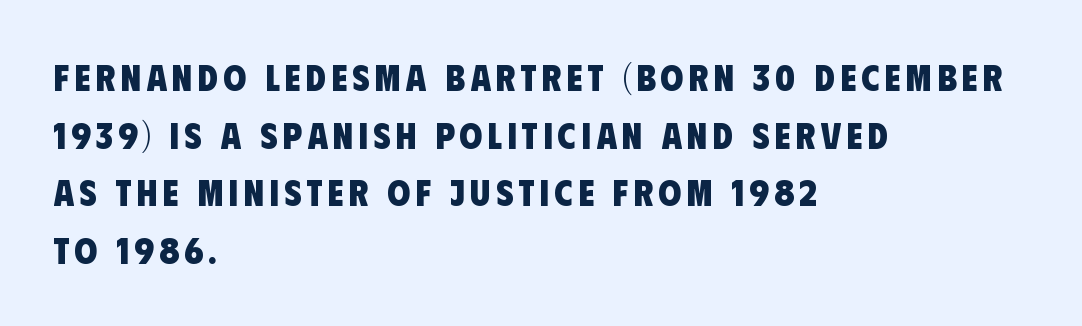
Do the characters align in a grid? No, the font is proportional. Type style note: lacks serifs. Line spacing here is normal. Left-aligned paragraph, ragged on the right.
